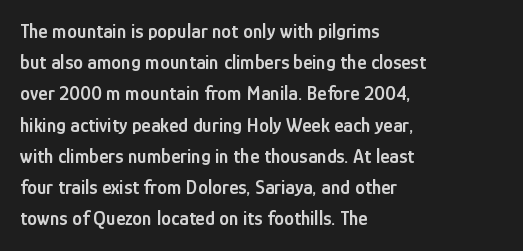
The image shows 20 px text type, upright; set left-aligned, normal line spacing (1.56x), normal letter spacing, not underlined.
